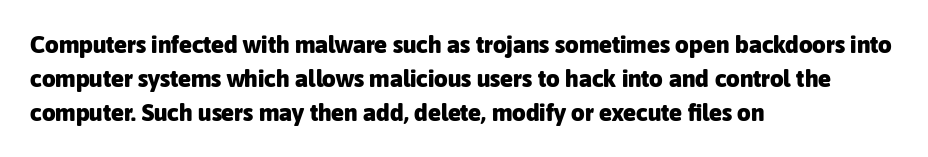
Q: Is the text bold? A: Yes.
Q: Is the text italic (slanted)? A: No, it is upright.
Q: Is the text underlined? A: No.
Q: How is the paragraph aligned? A: Left-aligned.
Q: Is the spacing between letters normal or unusually wide? A: Normal.
Q: Is the spacing between lines tight, normal or loose? A: Normal.
